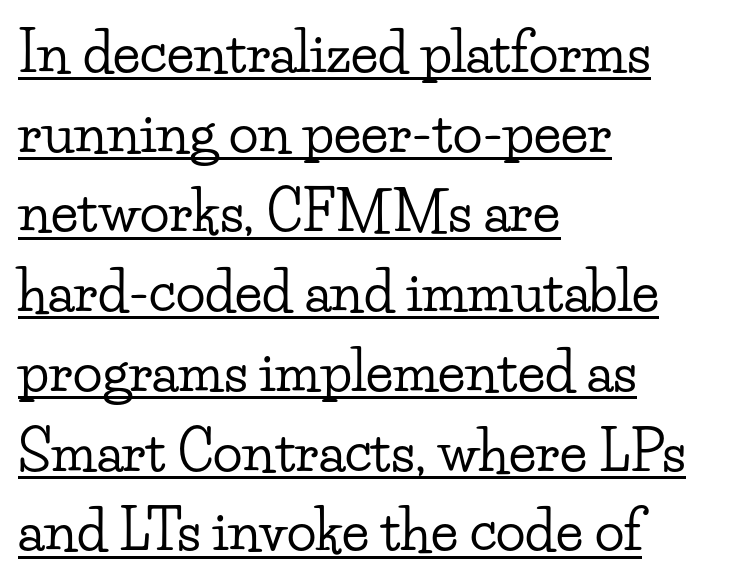
Q: Is the text italic (slanted)? A: No, it is upright.
Q: Is the typeface a serif or a sans-serif typeface? A: Serif.
Q: Is the text underlined? A: Yes.
Q: How is the paragraph aligned? A: Left-aligned.
Q: Is the spacing between letters normal or unusually wide? A: Normal.
Q: Is the spacing between lines tight, normal or loose? A: Normal.
Q: Width (condensed, normal, or wide)? A: Wide.
Q: Stroke contrast? A: Low.
Q: x-height? A: Small.
Q: Monospaced? A: No.
